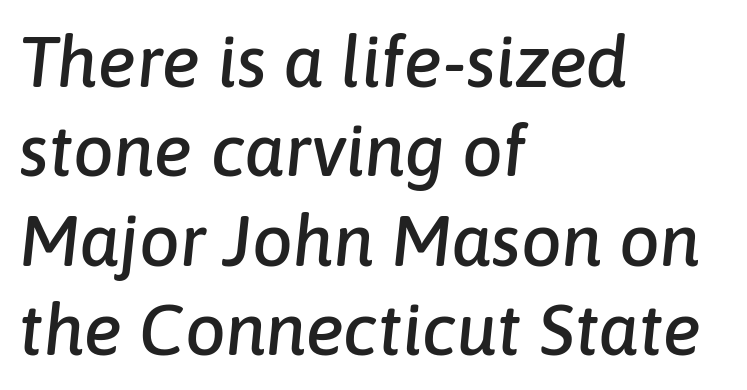
The image shows 72 px text type, italic (leaning right); set left-aligned, line spacing 1.24x, normal letter spacing, not underlined; low stroke contrast and a medium x-height.
